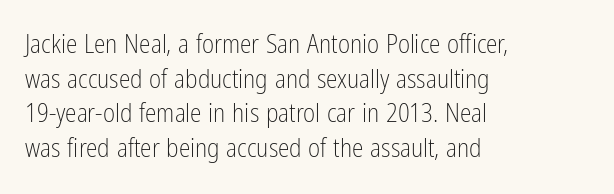
No chunkiness to these letters — they're not bold. A classic flush-left, rag-right setting is used for this passage. One glance says typical: line gaps are just what's usual. The letters sit at their default tracking, neither squeezed nor spread.
